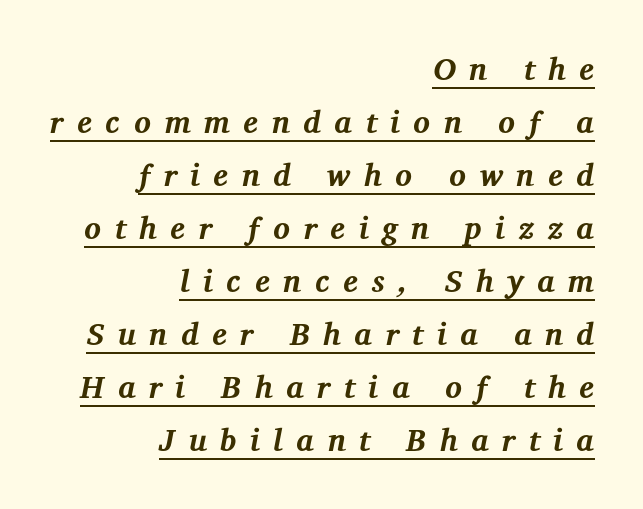
The image shows 31 px bold serif type, italic (leaning right); set right-aligned, line spacing 1.71x, unusually wide letter spacing (+0.44 em), underlined; medium stroke contrast and a medium x-height.
